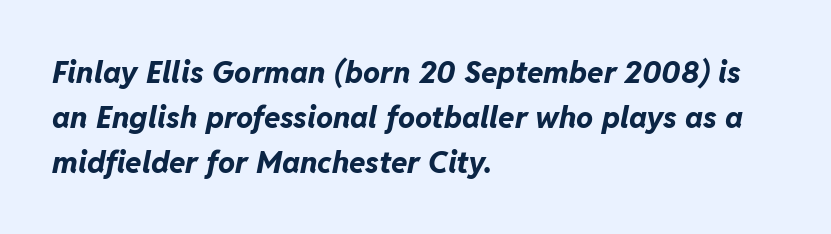
The image shows 30 px bold type, italic (leaning right); set left-aligned, normal line spacing (1.5x), normal letter spacing, not underlined; low stroke contrast and a medium x-height.
